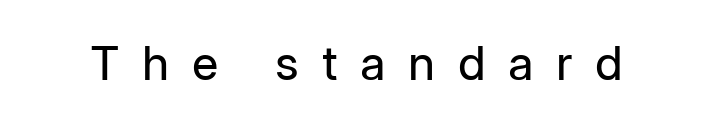
Q: Is the text bold? A: No.
Q: Is the text italic (slanted)? A: No, it is upright.
Q: Is the typeface a serif or a sans-serif typeface? A: Sans-serif.
Q: Is the text underlined? A: No.
Q: Is the spacing between letters normal or unusually wide? A: Unusually wide.
Q: Width (condensed, normal, or wide)? A: Normal.
Q: Stroke contrast? A: Low.
Q: x-height? A: Medium.
Q: Monospaced? A: No.
